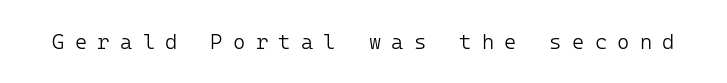
{"italic": "no", "bold": "no", "underline": "no", "letter_spacing": "wide", "letter_spacing_em": 0.49, "glyph_px": 21}
